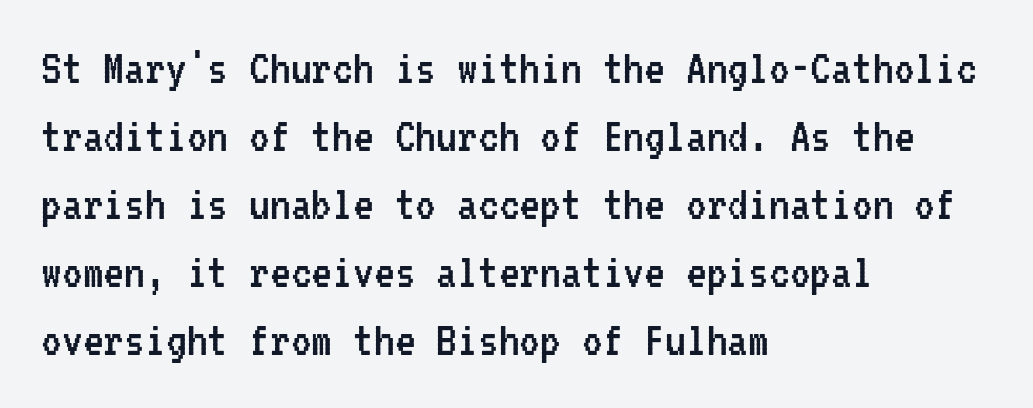
The compositor pushed each line to the left boundary. Any mark beneath the type? The region is blank. Nope, not italic — everything's standing straight. Are there feet on the stems? There aren't — it's a sans.
